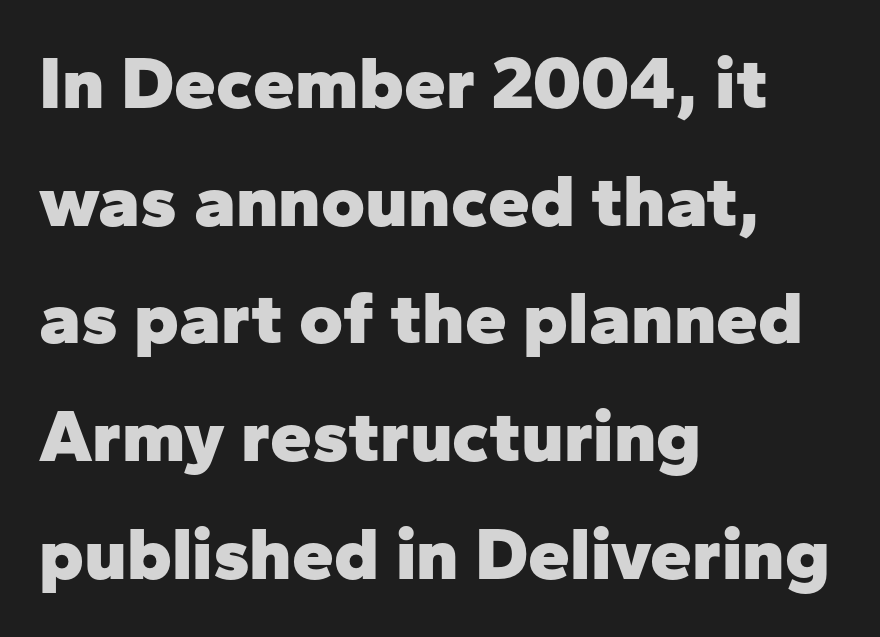
Q: Is the text bold? A: Yes.
Q: Is the text italic (slanted)? A: No, it is upright.
Q: Is the typeface a serif or a sans-serif typeface? A: Sans-serif.
Q: Is the text underlined? A: No.
Q: How is the paragraph aligned? A: Left-aligned.
Q: Is the spacing between letters normal or unusually wide? A: Normal.
Q: Is the spacing between lines tight, normal or loose? A: Normal.
Q: Width (condensed, normal, or wide)? A: Normal.
Q: Stroke contrast? A: Low.
Q: x-height? A: Medium.
Q: Monospaced? A: No.
